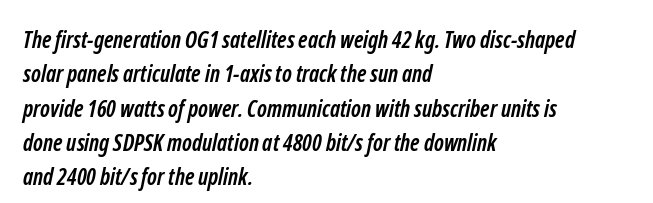
Spacing between characters is what you'd get straight out of the box. This sample is left-justified, so line endings fall wherever the words run out. Honestly, there is no underline to notice here at all. This is heavy type, rendered in bold. Line spacing here is normal.
